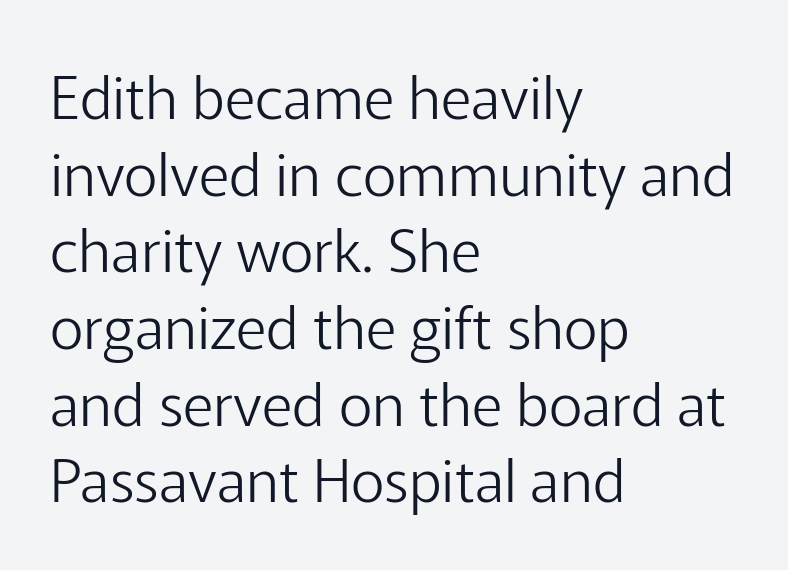
The lines sit at an ordinary, default distance from one another. One-word summary of the alignment: left. Tracking here is standard; glyphs follow each other at the usual distance. Ink coverage per letter is moderate at most. Proportional: the letters do not fall into vertical columns. The lettering holds an erect, upright posture throughout.
